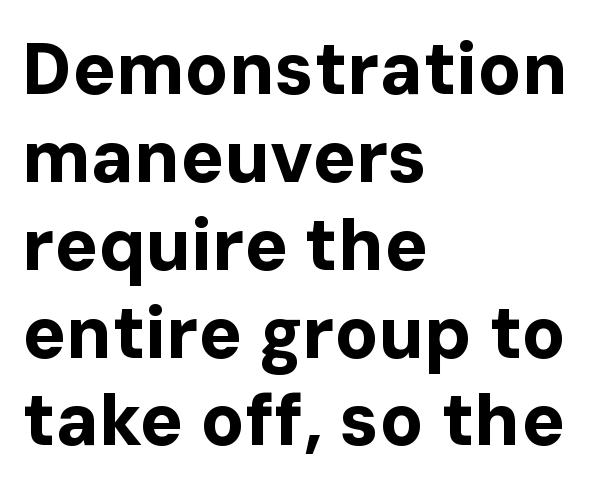
Lines of text with bare space underneath. You can tell from the bare stems that sans-serif type was used. Letter spacing: default. Each letter keeps its own natural width here, so spacing adapts to shape. A student would call this left alignment; a typographer would say flush left, rag right.
